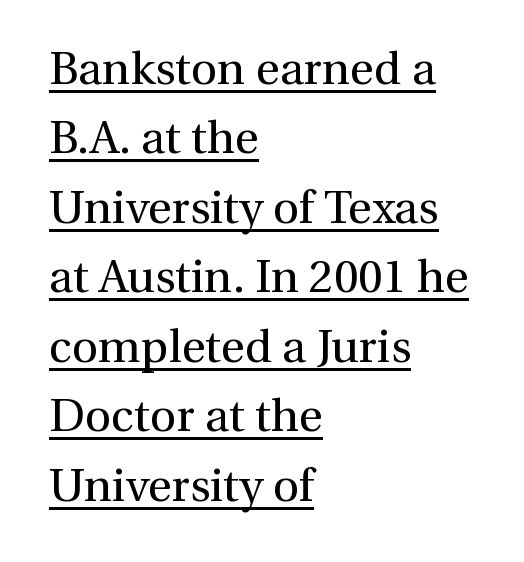
Q: Is the text bold? A: No.
Q: Is the text italic (slanted)? A: No, it is upright.
Q: Is the typeface a serif or a sans-serif typeface? A: Serif.
Q: Is the text underlined? A: Yes.
Q: How is the paragraph aligned? A: Left-aligned.
Q: Is the spacing between letters normal or unusually wide? A: Normal.
Q: Is the spacing between lines tight, normal or loose? A: Normal.
Q: Width (condensed, normal, or wide)? A: Normal.
Q: Stroke contrast? A: Medium.
Q: x-height? A: Medium.
Q: Monospaced? A: No.
